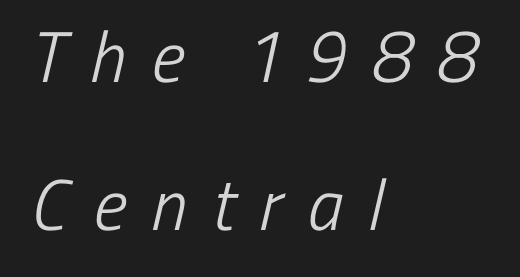
The image shows 72 px light, condensed sans-serif type; set left-aligned, loose line spacing (2.05x), unusually wide letter spacing (+0.35 em), not underlined; low stroke contrast and a medium x-height.
